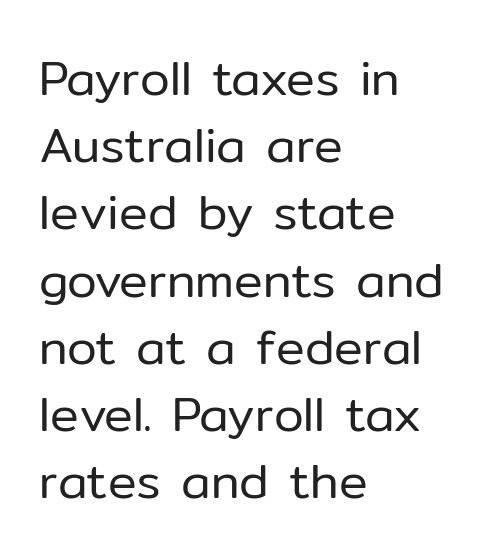
Q: Is the text bold? A: No.
Q: Is the text italic (slanted)? A: No, it is upright.
Q: Is the typeface a serif or a sans-serif typeface? A: Sans-serif.
Q: Is the text underlined? A: No.
Q: How is the paragraph aligned? A: Left-aligned.
Q: Is the spacing between letters normal or unusually wide? A: Normal.
Q: Is the spacing between lines tight, normal or loose? A: Normal.
Q: Width (condensed, normal, or wide)? A: Normal.
Q: Stroke contrast? A: Low.
Q: x-height? A: Medium.
Q: Monospaced? A: No.
